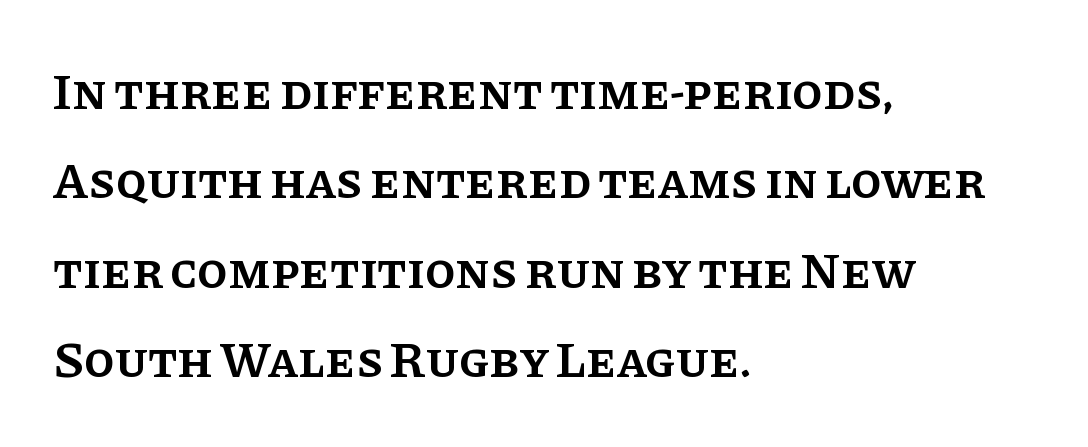
Q: Is the text bold? A: Semi-bold.
Q: Is the text italic (slanted)? A: No, it is upright.
Q: Is the typeface a serif or a sans-serif typeface? A: Serif.
Q: Is the text underlined? A: No.
Q: How is the paragraph aligned? A: Left-aligned.
Q: Is the spacing between letters normal or unusually wide? A: Normal.
Q: Width (condensed, normal, or wide)? A: Normal.
Q: Stroke contrast? A: Low.
Q: x-height? A: Large.
Q: Monospaced? A: No.
